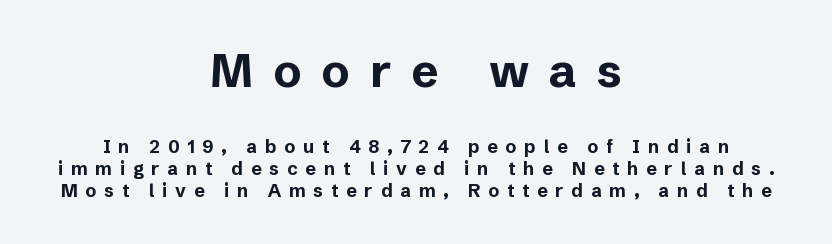
{"serif": "no", "italic": "no", "bold": "yes", "weight": "bold", "width": "normal", "stroke_contrast": "low", "x_height": "medium", "monospaced": "no", "underline": "no", "align": "center", "line_spacing_ratio": 1.22, "letter_spacing": "wide", "letter_spacing_em": 0.44, "larger_block": "first", "size_ratio": 2.56, "glyph_px": 46}
